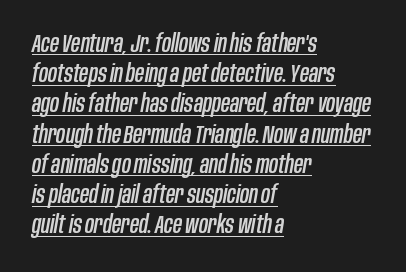
{"italic": "yes", "lean": "right", "slant_degrees": 10, "underline": "yes", "align": "left", "line_spacing_ratio": 1.21, "letter_spacing": "normal", "letter_spacing_em": 0.0, "glyph_px": 25}
